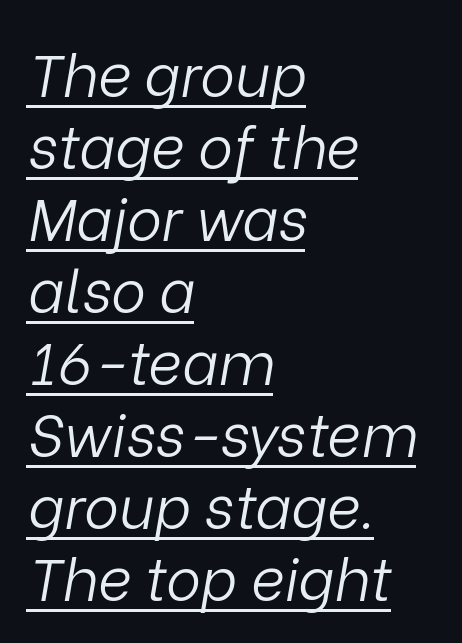
Character widths vary here, with narrow letters taking less room than wide ones. Nothing unusual about the tracking: characters are spaced as the font intends. Compared with a typical body face, this is equally light or lighter still. These lines are set flush left with a ragged right edge. Students, observe the line beneath the letters — that is underlining.
